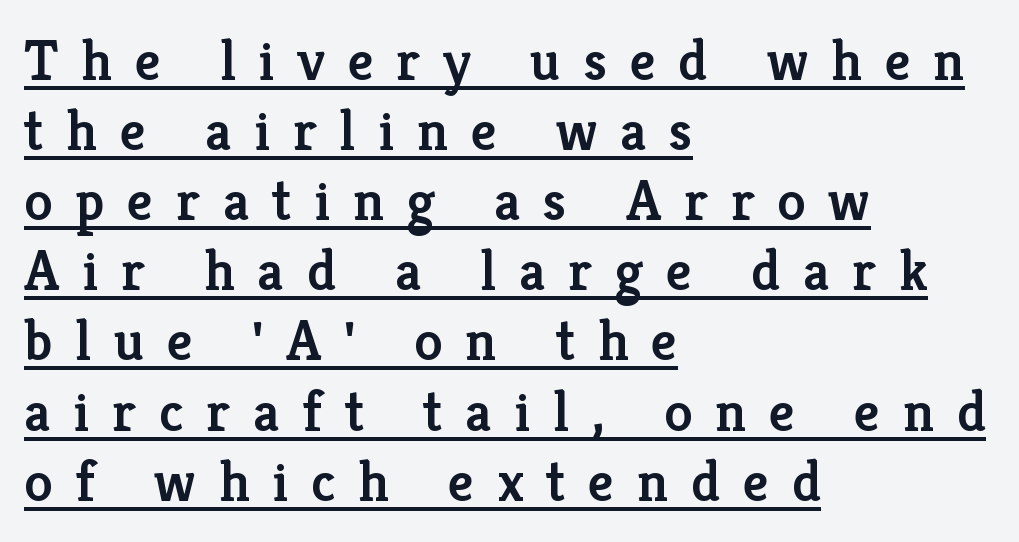
The axis of the letterforms is exactly vertical. Firm but not heavy-handed strokes: this text is semibold. The passage shown is underscored from start to finish. You can tell from the footed stems that serif type was used. Is the letter spacing exaggerated? Yes — the characters are pushed far apart.
